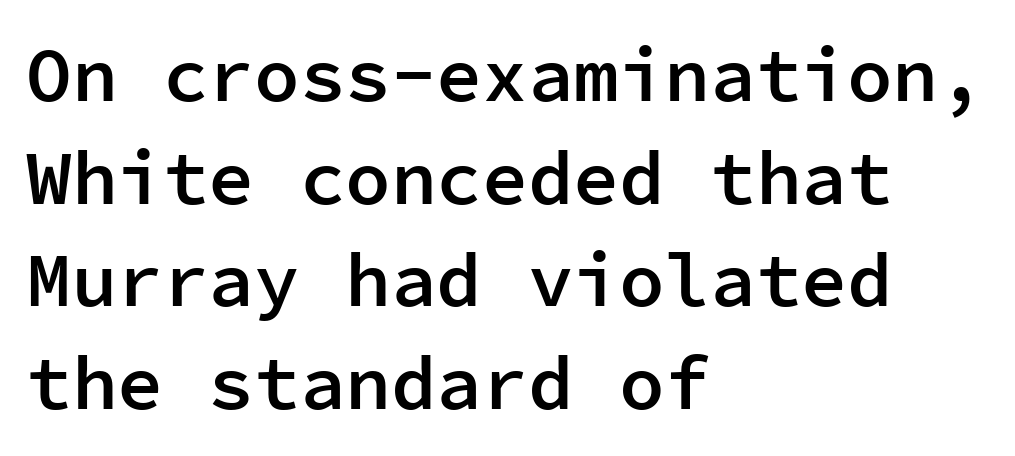
The image shows 76 px semibold sans-serif type, upright, monospaced; set left-aligned, normal line spacing (1.35x), normal letter spacing, not underlined; low stroke contrast and a medium x-height.
